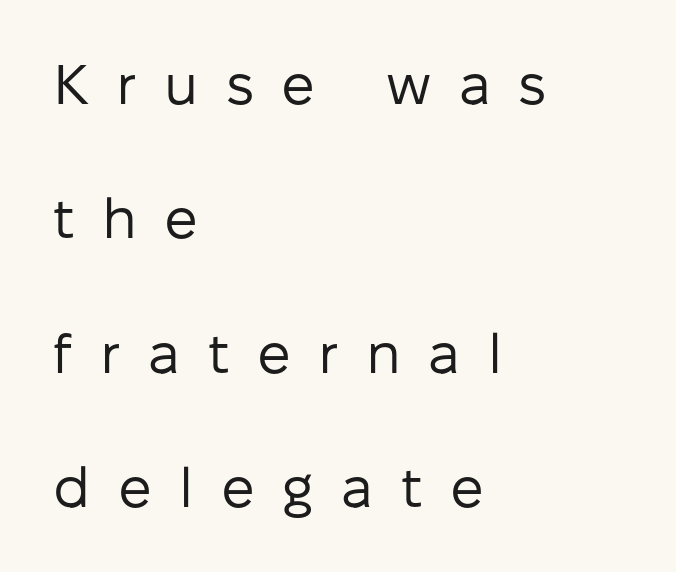
{"serif": "no", "italic": "no", "bold": "no", "weight": "regular", "width": "normal", "stroke_contrast": "low", "x_height": "medium", "monospaced": "no", "underline": "no", "align": "left", "line_spacing": "loose", "line_spacing_ratio": 2.4, "letter_spacing": "wide", "letter_spacing_em": 0.49, "glyph_px": 56}
